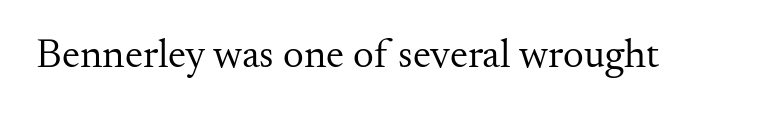
{"serif": "yes", "italic": "no", "bold": "no", "weight": "regular", "width": "normal", "stroke_contrast": "medium", "x_height": "small", "monospaced": "no", "underline": "no", "letter_spacing": "normal", "letter_spacing_em": 0.0, "glyph_px": 41}
